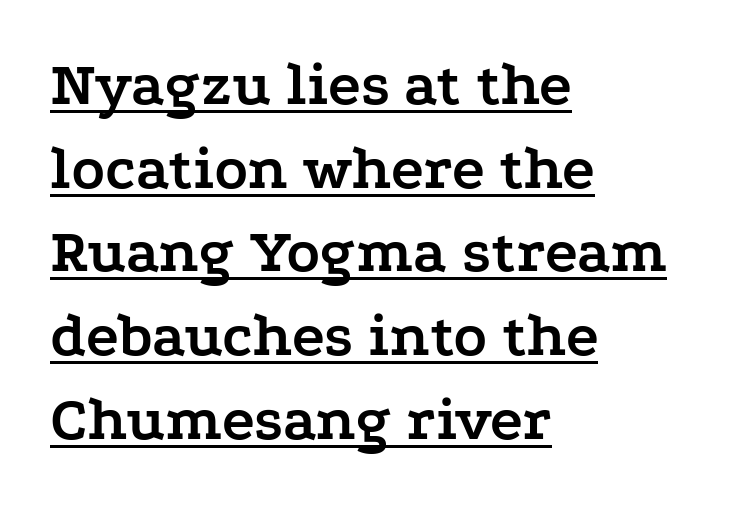
{"serif": "yes", "italic": "no", "bold": "yes", "weight": "semibold", "width": "wide", "stroke_contrast": "low", "x_height": "medium", "monospaced": "no", "underline": "yes", "align": "left", "line_spacing": "normal", "line_spacing_ratio": 1.35, "letter_spacing": "normal", "letter_spacing_em": 0.0, "glyph_px": 62}
